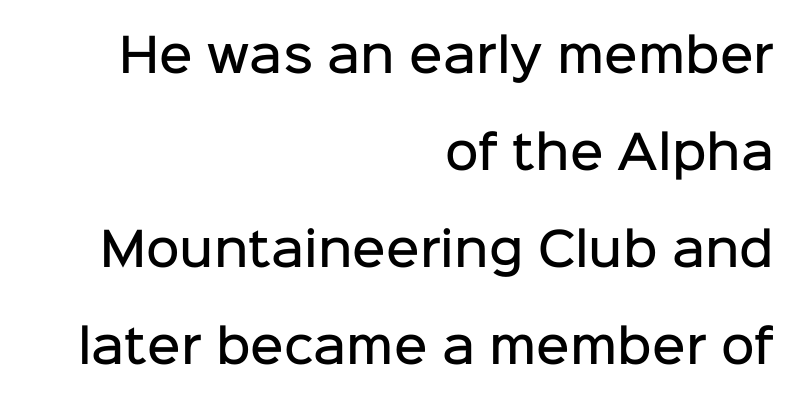
Q: Is the text bold? A: Semi-bold.
Q: Is the text italic (slanted)? A: No, it is upright.
Q: Is the typeface a serif or a sans-serif typeface? A: Sans-serif.
Q: Is the text underlined? A: No.
Q: How is the paragraph aligned? A: Right-aligned.
Q: Is the spacing between letters normal or unusually wide? A: Normal.
Q: Is the spacing between lines tight, normal or loose? A: Loose.
Q: Width (condensed, normal, or wide)? A: Normal.
Q: Stroke contrast? A: Low.
Q: x-height? A: Medium.
Q: Monospaced? A: No.
